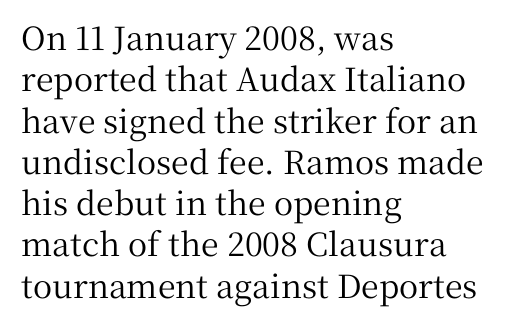
Proportional: the letters do not fall into vertical columns. Summary of vertical rhythm: regular, with standard interline spacing. The type is set solid horizontally, with unmodified tracking. The rag falls on the right side of this text block.
